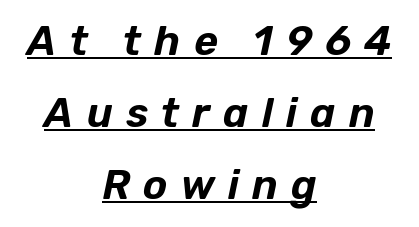
The image shows 41 px text type, italic (leaning right); set centered, line spacing 1.76x, unusually wide letter spacing (+0.32 em), underlined; low stroke contrast and a medium x-height.
